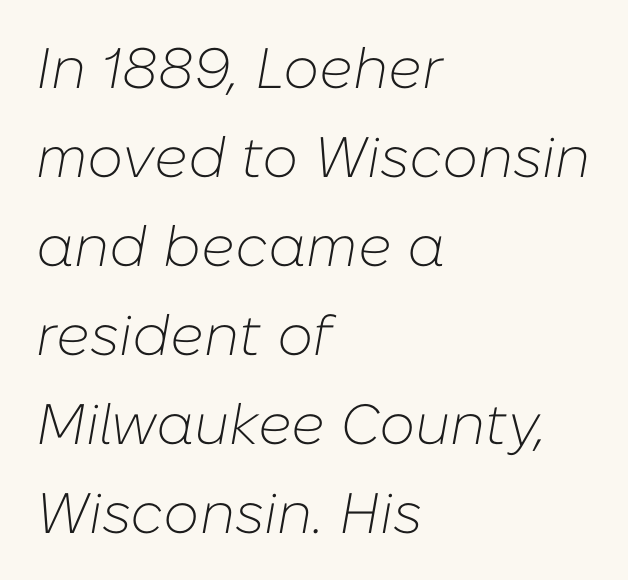
The image shows 57 px light type, italic (leaning right); set left-aligned, normal line spacing (1.56x), normal letter spacing, not underlined; low stroke contrast and a medium x-height.
